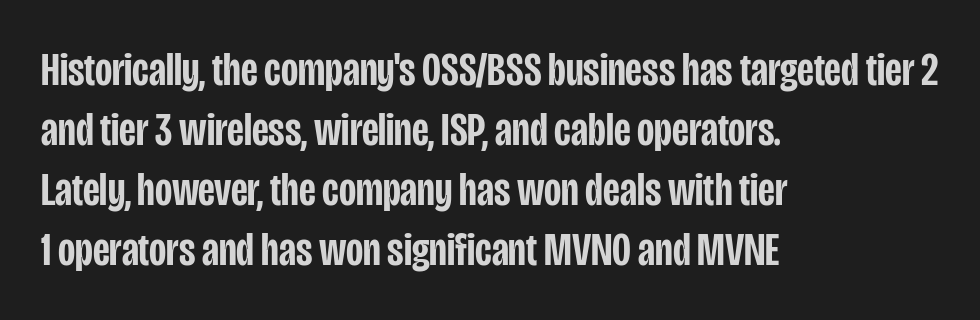
Q: Is the text bold? A: Semi-bold.
Q: Is the text italic (slanted)? A: No, it is upright.
Q: Is the typeface a serif or a sans-serif typeface? A: Sans-serif.
Q: Is the text underlined? A: No.
Q: How is the paragraph aligned? A: Left-aligned.
Q: Is the spacing between letters normal or unusually wide? A: Normal.
Q: Is the spacing between lines tight, normal or loose? A: Normal.
Q: Width (condensed, normal, or wide)? A: Condensed.
Q: Stroke contrast? A: Low.
Q: x-height? A: Large.
Q: Monospaced? A: No.
